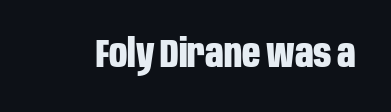
Q: Is the text bold? A: Yes.
Q: Is the text italic (slanted)? A: No, it is upright.
Q: Is the typeface a serif or a sans-serif typeface? A: Sans-serif.
Q: Is the text underlined? A: No.
Q: Is the spacing between letters normal or unusually wide? A: Normal.
Q: Width (condensed, normal, or wide)? A: Condensed.
Q: Stroke contrast? A: Low.
Q: x-height? A: Large.
Q: Monospaced? A: No.
